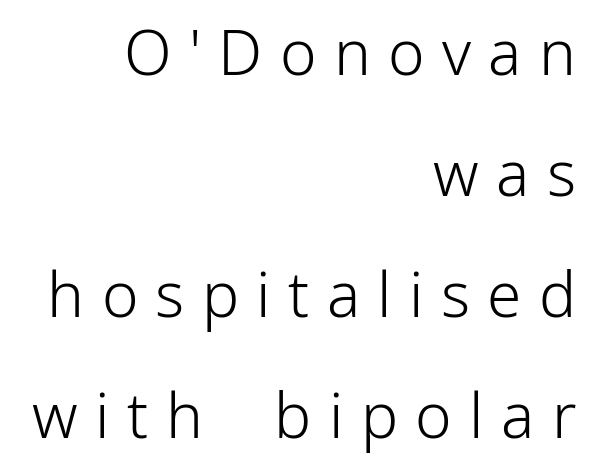
The image shows 62 px light sans-serif type, upright; set right-aligned, loose line spacing (1.95x), unusually wide letter spacing (+0.28 em), not underlined; low stroke contrast and a medium x-height.
